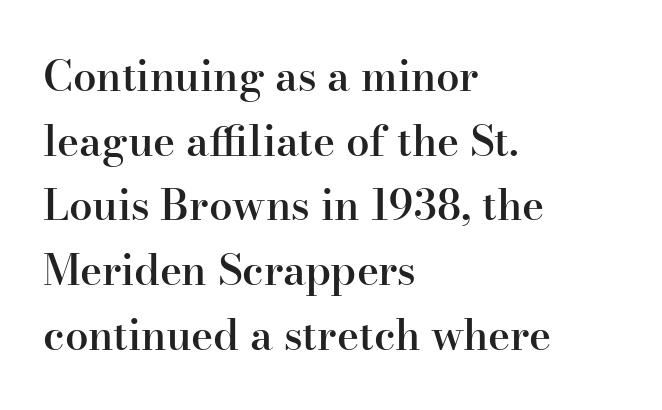
Do the characters align in a grid? No, the font is proportional. Does the type have serifs? Yes, each stem ends in a small foot. This rendering uses left alignment, leaving the right contour irregular. The glyphs have the mass of a demibold cut, below bold. Observe the ordinary spacing: letters are neighbours, not strangers.
